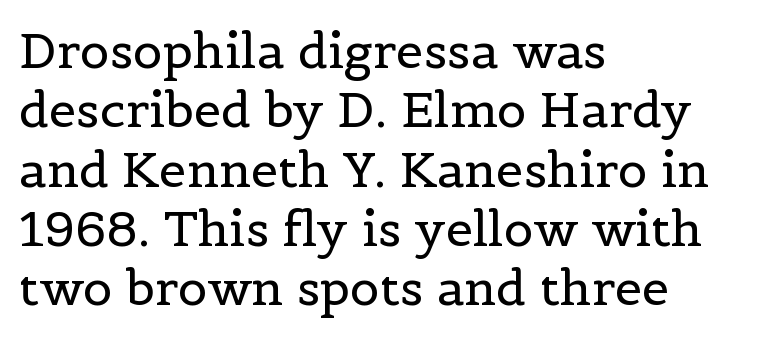
Posture: vertical. Note: serifs present on the glyphs. The letters advance in unequal steps, a hallmark of proportional type. The cut favours lightness, reaching ordinary text weight at its darkest. Each word holds together tightly as a unit, with standard inter-letter gaps.
